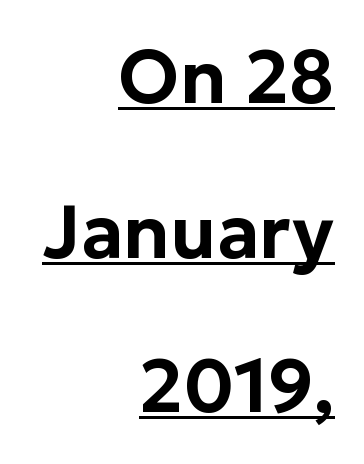
Q: Is the text italic (slanted)? A: No, it is upright.
Q: Is the typeface a serif or a sans-serif typeface? A: Sans-serif.
Q: Is the text underlined? A: Yes.
Q: How is the paragraph aligned? A: Right-aligned.
Q: Is the spacing between letters normal or unusually wide? A: Normal.
Q: Is the spacing between lines tight, normal or loose? A: Loose.
Q: Width (condensed, normal, or wide)? A: Normal.
Q: Stroke contrast? A: Low.
Q: x-height? A: Medium.
Q: Monospaced? A: No.
